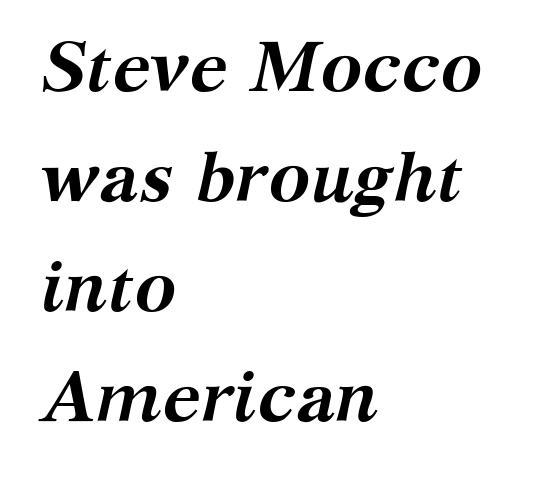
The image shows 70 px semibold serif type, italic (leaning right); set left-aligned, normal line spacing (1.57x), normal letter spacing, not underlined; medium stroke contrast and a medium x-height.
